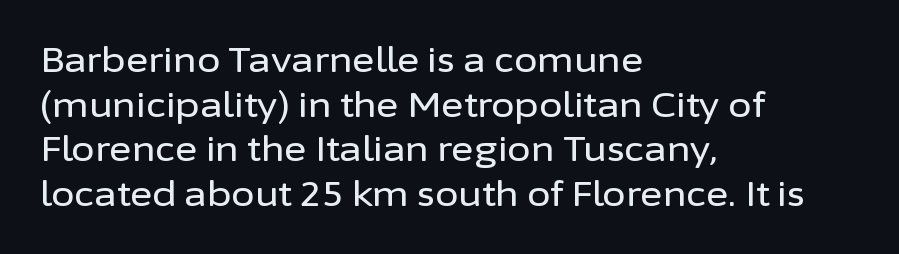
The image shows 34 px sans-serif type, upright; set left-aligned, normal line spacing (1.31x), normal letter spacing, not underlined; low stroke contrast and a medium x-height.
